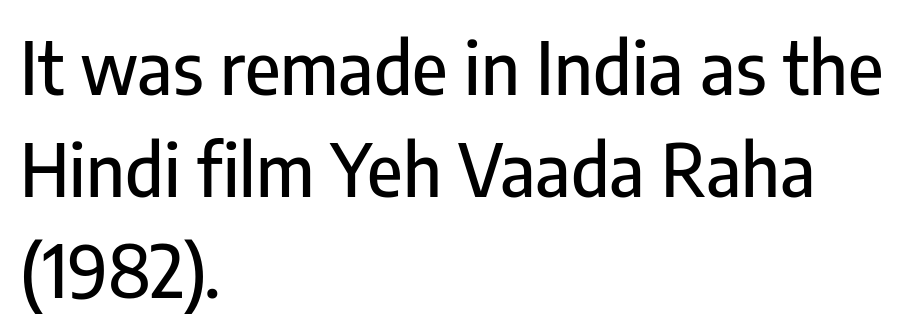
This sample uses an upright cut, with every glyph sitting square on the baseline. Classification — sans serif. In terms of letterspacing, this is plain default setting. The letters advance in unequal steps, a hallmark of proportional type.
